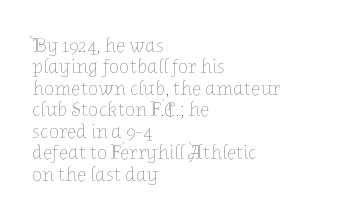
The image shows 21 px text type, upright; set left-aligned, tight line spacing (1.02x), normal letter spacing, not underlined.
